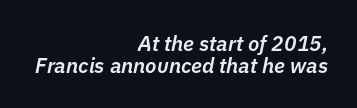
The passage shown has conventional tracking throughout. On the weight axis this lands at semibold, roughly 600. Has an underline been added? It has not. If you measured baseline to baseline, you'd find a short distance. Reading down the block, your eye finds every line finishing at a fixed right position.
